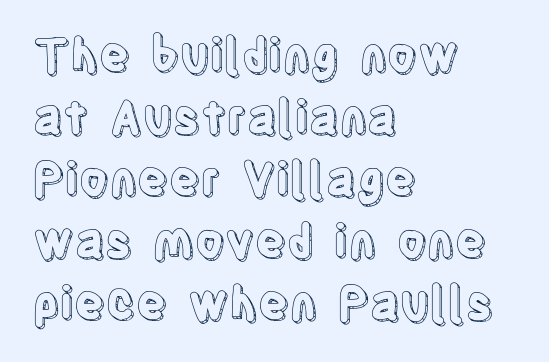
{"italic": "no", "width": "condensed", "x_height": "large", "monospaced": "no", "underline": "no", "align": "left", "line_spacing": "normal", "line_spacing_ratio": 1.35, "letter_spacing": "normal", "letter_spacing_em": 0.0, "glyph_px": 46}
